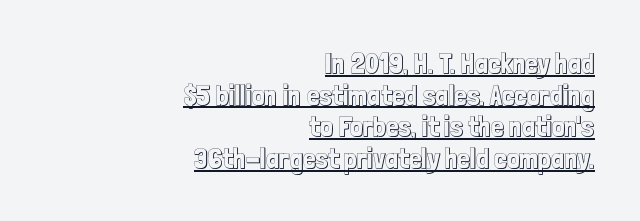
The image shows 28 px condensed type, upright; set right-aligned, tight line spacing (1.13x), normal letter spacing, underlined; a medium x-height.
